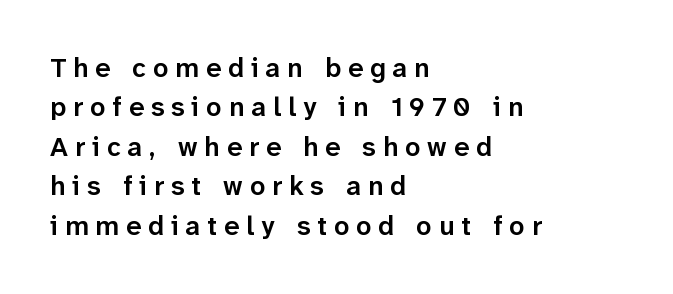
{"italic": "no", "bold": "semi", "underline": "no", "align": "left", "line_spacing": "normal", "line_spacing_ratio": 1.46, "letter_spacing": "wide", "letter_spacing_em": 0.26, "glyph_px": 27}
